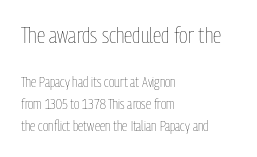
The image shows 22 px text type, upright; set left-aligned, normal line spacing (1.57x), normal letter spacing, not underlined; the first (top) block is 1.57x larger.
